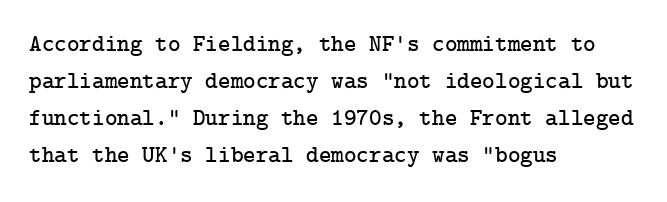
The image shows 24 px text type, upright; set left-aligned, normal line spacing (1.54x), normal letter spacing, not underlined.
